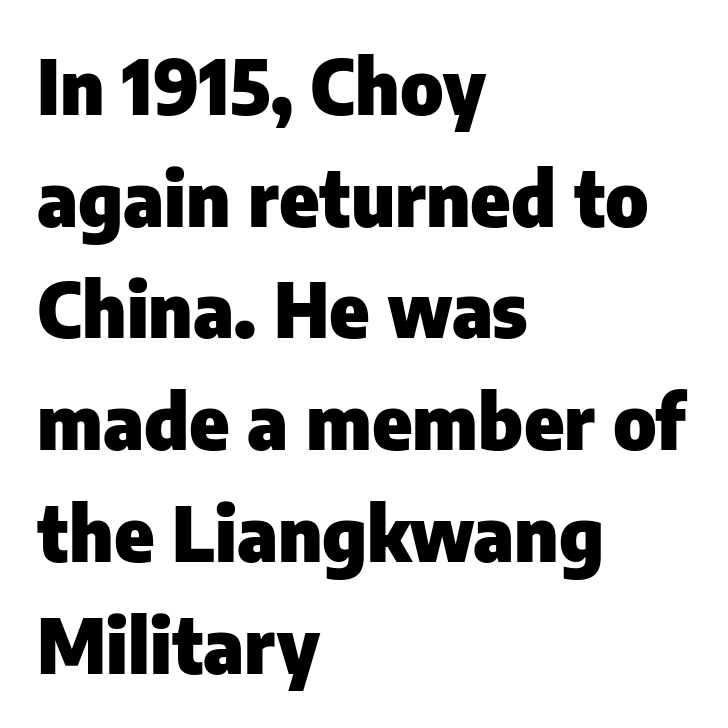
A classic flush-left, rag-right setting is used for this passage. Rule under the text: the space is simply empty. Glyph-to-glyph distance matches everyday printed text. Summary of weight: heavy, a full bold. Looks like regular typesetting: each glyph gets only the width it needs.
